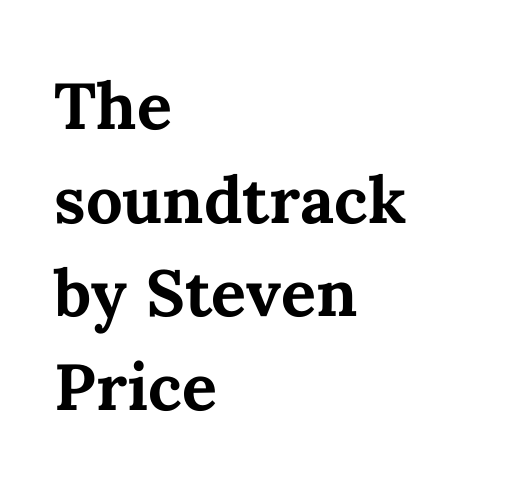
The image shows 65 px bold type, upright; set left-aligned, normal line spacing (1.44x), normal letter spacing, not underlined; medium stroke contrast and a medium x-height.
